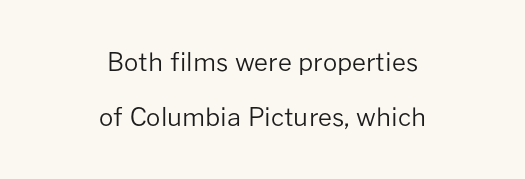
{"italic": "no", "bold": "no", "underline": "no", "align": "center", "line_spacing": "loose", "line_spacing_ratio": 2.21, "letter_spacing": "normal", "letter_spacing_em": 0.0, "glyph_px": 25}
